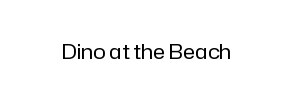
{"italic": "no", "bold": "no", "underline": "no", "letter_spacing": "normal", "letter_spacing_em": 0.0, "glyph_px": 21}
